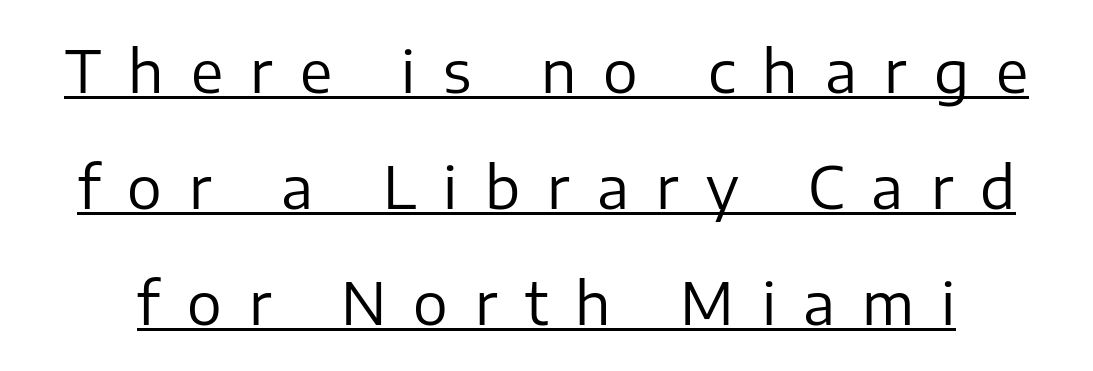
{"serif": "no", "italic": "no", "bold": "no", "weight": "regular", "width": "normal", "stroke_contrast": "low", "x_height": "medium", "monospaced": "no", "underline": "yes", "line_spacing": "loose", "line_spacing_ratio": 2.0, "letter_spacing": "wide", "letter_spacing_em": 0.47, "glyph_px": 58}
